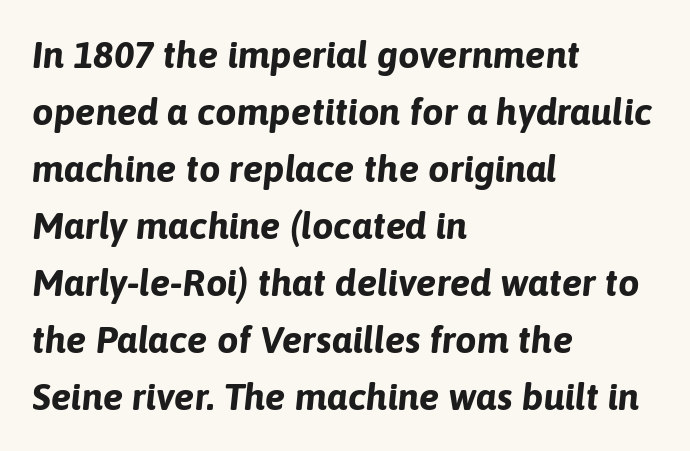
Q: Is the text bold? A: Yes.
Q: Is the text italic (slanted)? A: Yes, it leans right by about 6 degrees.
Q: Is the text underlined? A: No.
Q: How is the paragraph aligned? A: Left-aligned.
Q: Is the spacing between letters normal or unusually wide? A: Normal.
Q: Is the spacing between lines tight, normal or loose? A: Normal.
Q: Width (condensed, normal, or wide)? A: Normal.
Q: Stroke contrast? A: Low.
Q: x-height? A: Medium.
Q: Monospaced? A: No.
